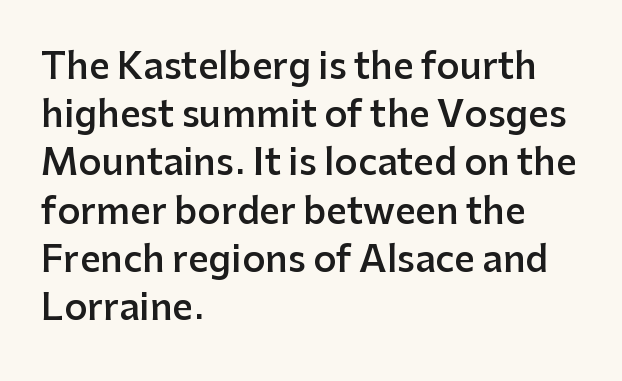
The lettering holds an erect, upright posture throughout. Each line starts at the same left margin while the right side varies. Look at the bottom of the vertical strokes: they stop flat, with no serifs. Words appear dense and cohesive because spacing is normal. Do the characters align in a grid? No, the font is proportional. Vertically, the passage feels balanced, rows spaced as you'd expect.
